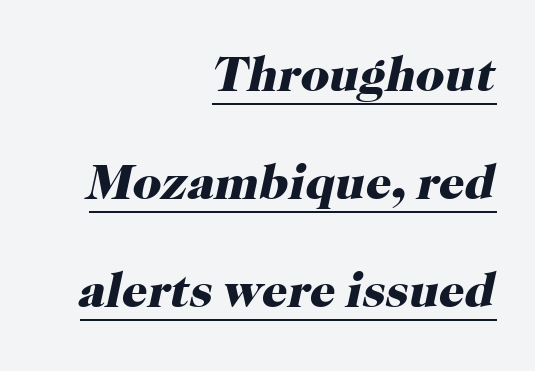
The image shows 50 px heavy serif type, italic (leaning right); set right-aligned, loose line spacing (2.16x), normal letter spacing, underlined; high stroke contrast and a medium x-height.
